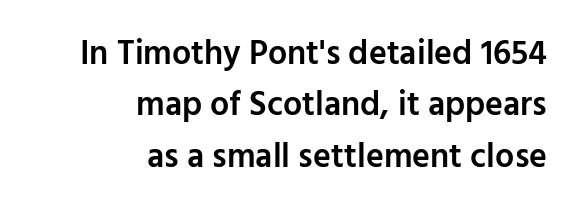
{"serif": "no", "italic": "no", "bold": "semi", "weight": "semibold", "width": "normal", "stroke_contrast": "low", "x_height": "medium", "monospaced": "no", "underline": "no", "align": "right", "line_spacing": "normal", "line_spacing_ratio": 1.51, "letter_spacing": "normal", "letter_spacing_em": 0.0, "glyph_px": 34}
